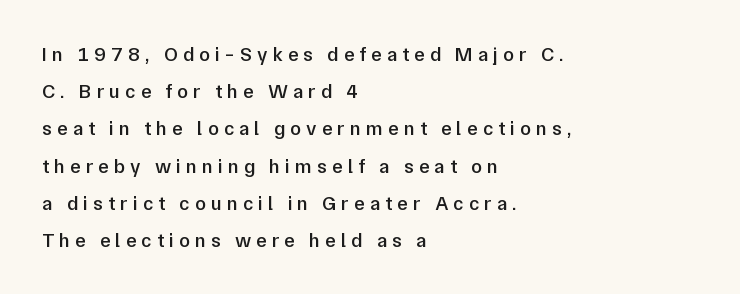
No italicization has been applied; the sample stays upright. As a designer I'd log this as weight 600, semibold. Horizontally, the lines are justified to the leading edge only. Each word looks stretched out because of the extra space between its letters.
